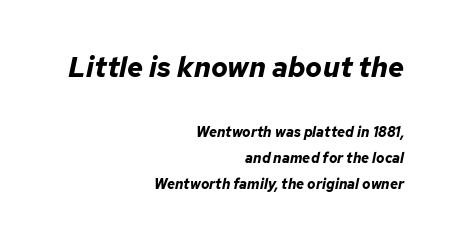
{"italic": "yes", "lean": "right", "slant_degrees": 12, "bold": "yes", "weight": "bold", "width": "normal", "stroke_contrast": "low", "x_height": "medium", "monospaced": "no", "underline": "no", "align": "right", "line_spacing_ratio": 1.85, "letter_spacing": "normal", "letter_spacing_em": 0.0, "larger_block": "first", "size_ratio": 2.0, "glyph_px": 28}
